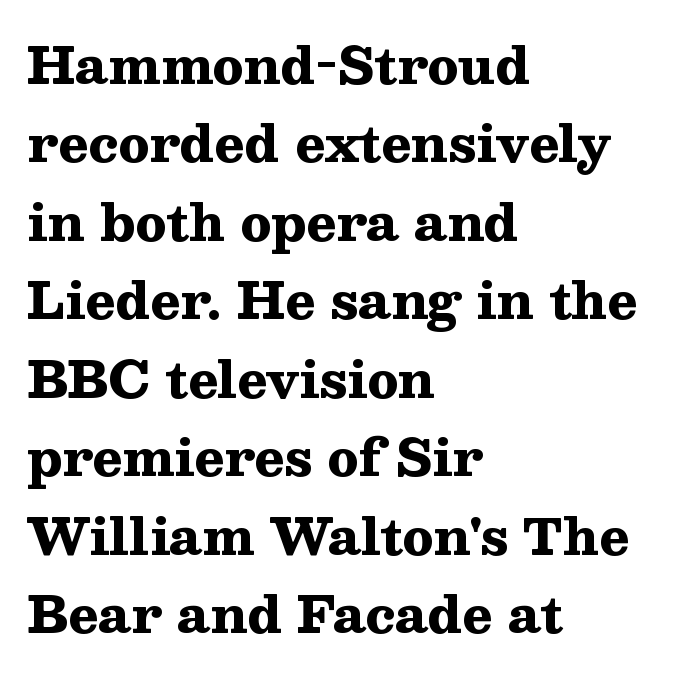
{"serif": "yes", "italic": "no", "bold": "yes", "weight": "heavy", "width": "wide", "stroke_contrast": "medium", "x_height": "medium", "monospaced": "no", "underline": "no", "align": "left", "line_spacing": "normal", "line_spacing_ratio": 1.57, "letter_spacing": "normal", "letter_spacing_em": 0.0, "glyph_px": 50}
